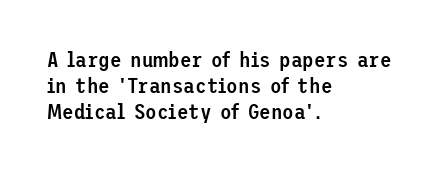
Q: Is the text bold? A: Semi-bold.
Q: Is the text italic (slanted)? A: No, it is upright.
Q: Is the text underlined? A: No.
Q: How is the paragraph aligned? A: Left-aligned.
Q: Is the spacing between letters normal or unusually wide? A: Normal.
